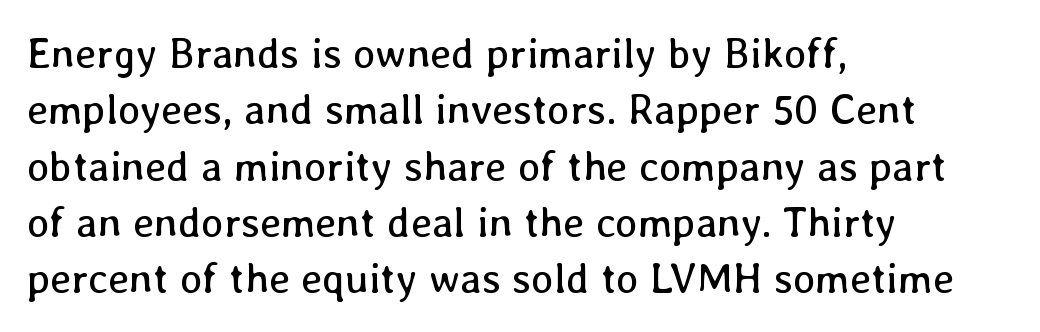
Upright lettering throughout. The tracking reads as untouched default to a designer's eye. The passage shown is typed in a proportional face where columns would drift. Clear beneath every line of the passage. Summary of weight: not heavy and not bold.
